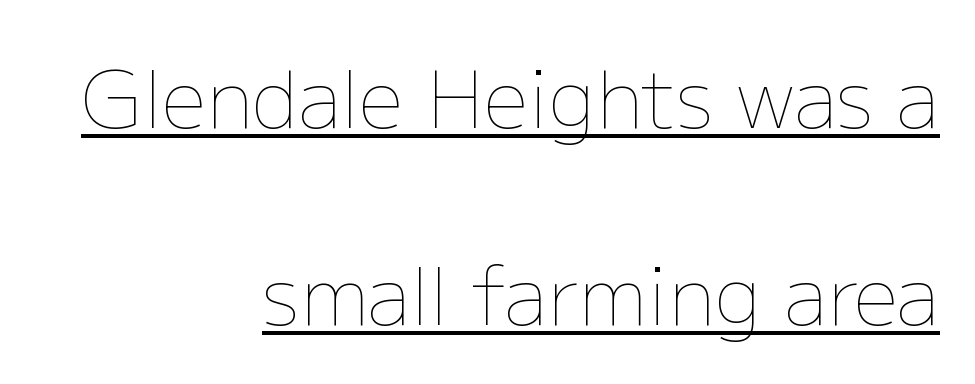
The image shows 79 px thin type, upright; set right-aligned, loose line spacing (2.49x), normal letter spacing, underlined; low stroke contrast and a medium x-height.
